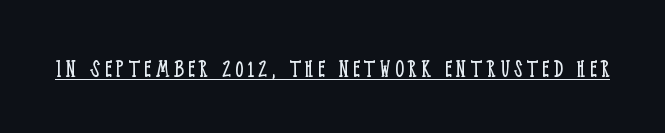
Q: Is the text bold? A: No.
Q: Is the text italic (slanted)? A: No, it is upright.
Q: Is the text underlined? A: Yes.
